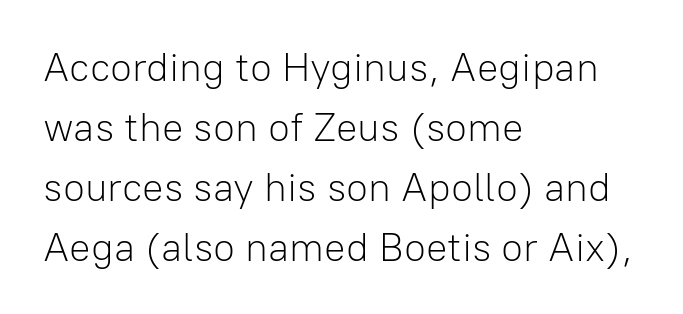
{"serif": "no", "italic": "no", "bold": "no", "weight": "light", "width": "normal", "stroke_contrast": "low", "x_height": "medium", "monospaced": "no", "underline": "no", "align": "left", "line_spacing": "normal", "line_spacing_ratio": 1.5, "letter_spacing": "normal", "letter_spacing_em": 0.0, "glyph_px": 40}
